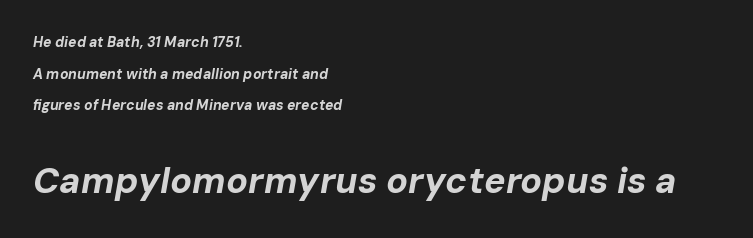
The image shows 36 px bold type, italic (leaning right); set left-aligned, loose line spacing (2.26x), normal letter spacing, not underlined; the second (bottom) block is 2.57x larger; low stroke contrast and a medium x-height.
